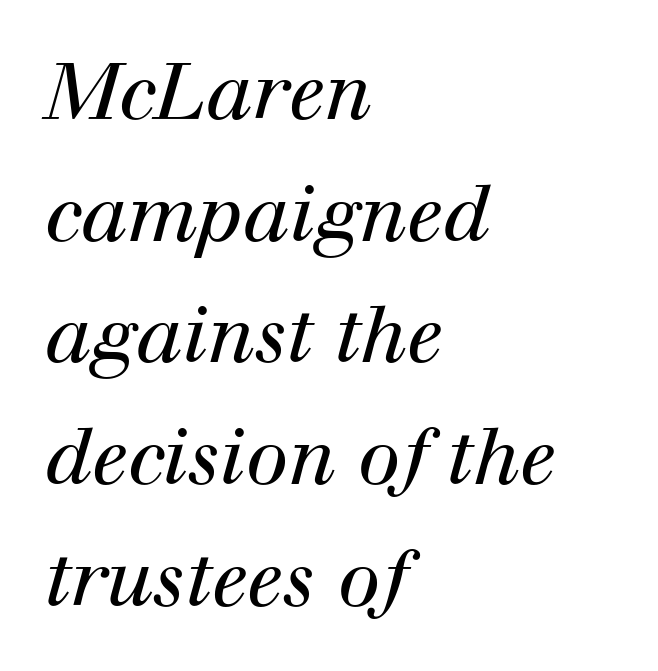
Q: Is the text bold? A: No.
Q: Is the text italic (slanted)? A: Yes, it leans right by about 12 degrees.
Q: Is the typeface a serif or a sans-serif typeface? A: Serif.
Q: Is the text underlined? A: No.
Q: How is the paragraph aligned? A: Left-aligned.
Q: Is the spacing between letters normal or unusually wide? A: Normal.
Q: Is the spacing between lines tight, normal or loose? A: Normal.
Q: Width (condensed, normal, or wide)? A: Normal.
Q: Stroke contrast? A: High.
Q: x-height? A: Medium.
Q: Monospaced? A: No.
